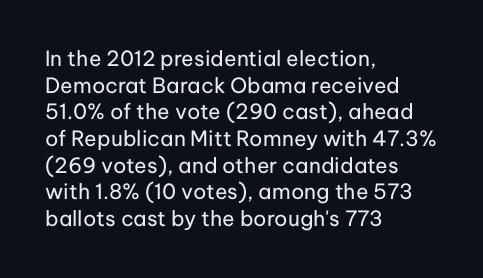
Summary of weight: not heavy and not bold. The vertical gap from one line to the next is medium. The type is set solid horizontally, with unmodified tracking. No italicization has been applied; the sample stays upright. The paragraph shown leans on its left margin. The gap between lines stays unmarked.
